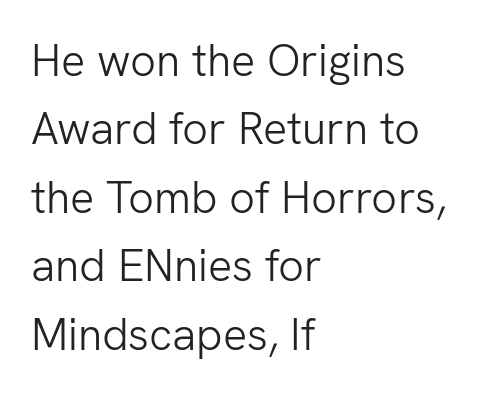
The area under the type is left untouched. A typesetter would call this leading conventional body-copy spacing. Where is the straight margin? On the left. What stands out about the letter spacing? Nothing — it is the standard amount. To sum up the face: it is a sans, with no serifs. Do the letters lean? They stand straight.
